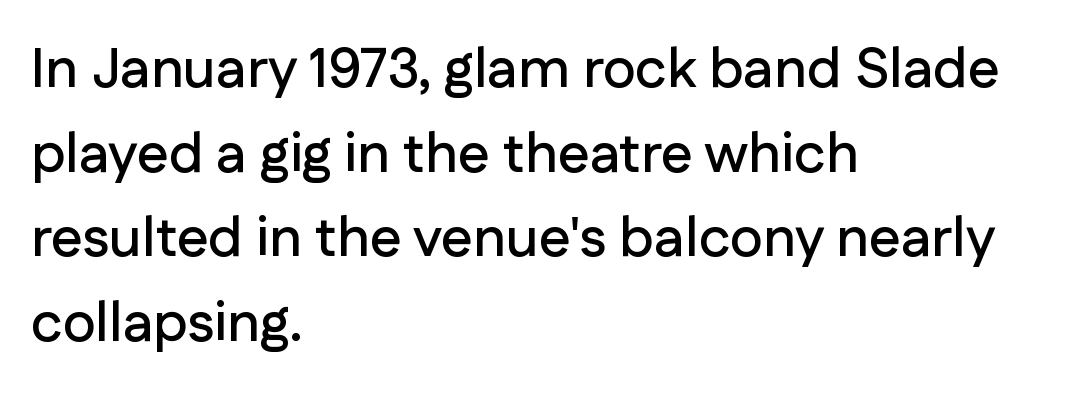
{"serif": "no", "italic": "no", "width": "normal", "stroke_contrast": "low", "x_height": "medium", "monospaced": "no", "underline": "no", "align": "left", "line_spacing": "normal", "line_spacing_ratio": 1.51, "letter_spacing": "normal", "letter_spacing_em": 0.0, "glyph_px": 56}
